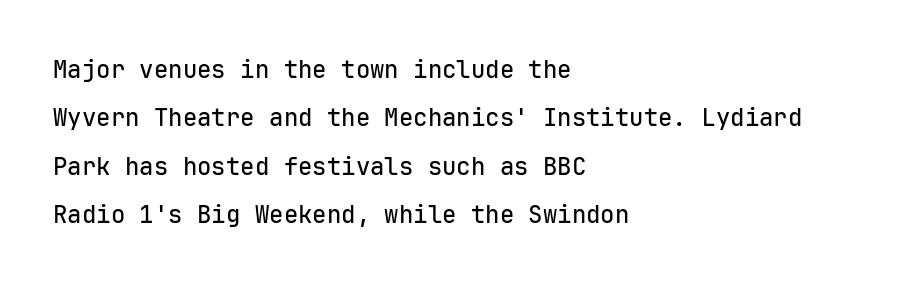
The image shows 24 px text type, upright; set left-aligned, loose line spacing (2.02x), normal letter spacing, not underlined.
